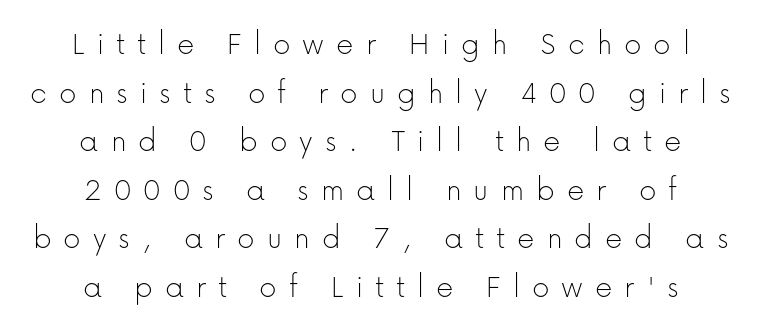
Each letter keeps its own natural width here, so spacing adapts to shape. No italicization has been applied; the sample stays upright. Nobody drew a line under any word here. Typographically, this falls in the sans-serif category. This rendering uses center alignment, leaving both contours irregular but symmetric.
